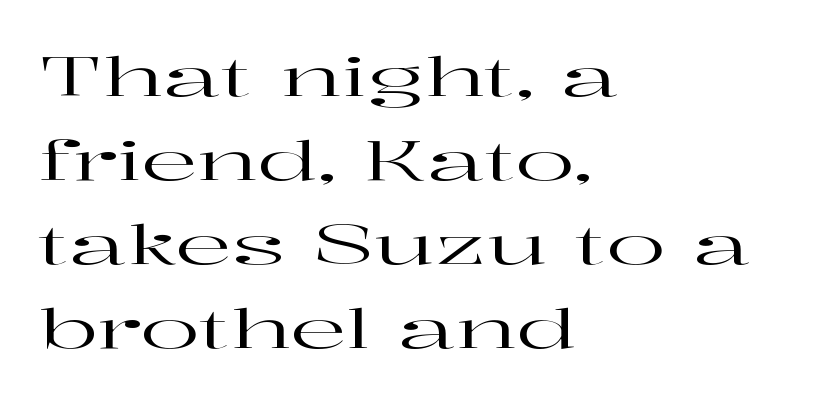
The passage shown stacks its lines at a standard gap. These lines are set flush left with a ragged right edge. Character widths vary here, with narrow letters taking less room than wide ones. Quick note: underline off. This is the regular roman posture of the typeface.
